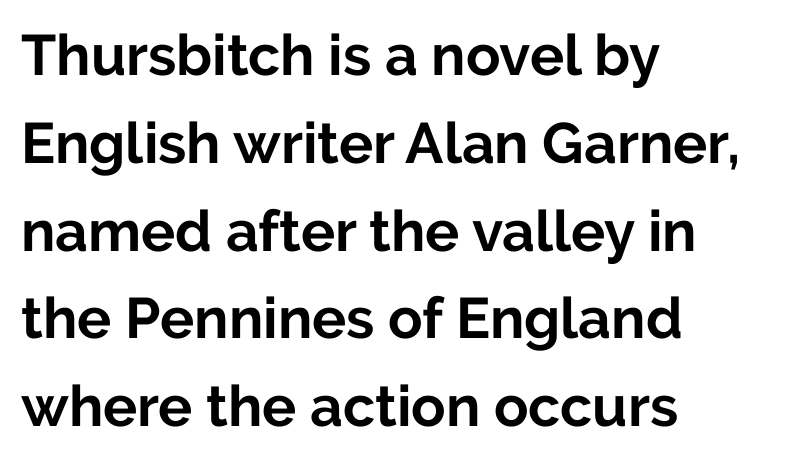
Typesetter's note: full bold, strokes at maximum text heaviness. This sample is left-justified, so line endings fall wherever the words run out. Does the leading feel generous? No, just average. Spacing verdict: proportional, widths tailored to each character. Classification — sans serif.
